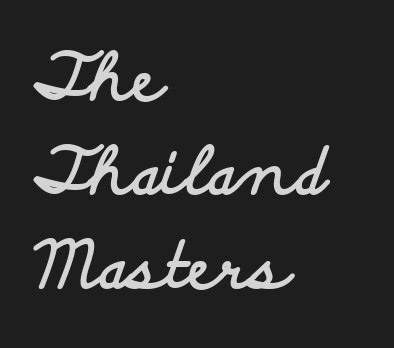
Q: Is the text bold? A: Yes.
Q: Is the text italic (slanted)? A: Yes.
Q: Is the typeface a serif or a sans-serif typeface? A: Sans-serif.
Q: Is the text underlined? A: No.
Q: How is the paragraph aligned? A: Left-aligned.
Q: Is the spacing between letters normal or unusually wide? A: Normal.
Q: Is the spacing between lines tight, normal or loose? A: Normal.
Q: Width (condensed, normal, or wide)? A: Wide.
Q: Stroke contrast? A: Low.
Q: x-height? A: Small.
Q: Monospaced? A: No.
